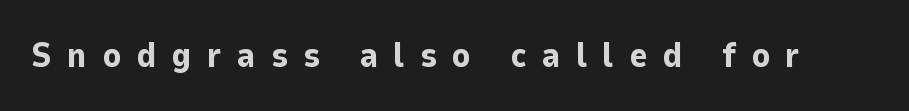
Q: Is the text bold? A: Yes.
Q: Is the text italic (slanted)? A: No, it is upright.
Q: Is the typeface a serif or a sans-serif typeface? A: Sans-serif.
Q: Is the text underlined? A: No.
Q: Is the spacing between letters normal or unusually wide? A: Unusually wide.
Q: Width (condensed, normal, or wide)? A: Normal.
Q: Stroke contrast? A: Low.
Q: x-height? A: Medium.
Q: Monospaced? A: No.
